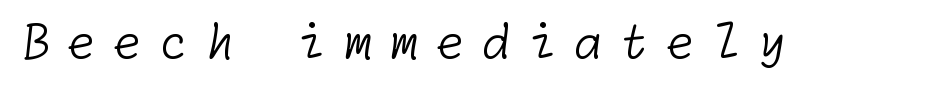
Q: Is the text bold? A: No.
Q: Is the typeface a serif or a sans-serif typeface? A: Sans-serif.
Q: Is the text underlined? A: No.
Q: Is the spacing between letters normal or unusually wide? A: Unusually wide.
Q: Width (condensed, normal, or wide)? A: Normal.
Q: Stroke contrast? A: Low.
Q: x-height? A: Medium.
